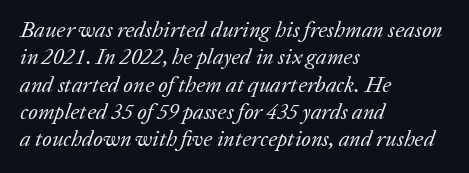
Q: Is the text bold? A: No.
Q: Is the text italic (slanted)? A: Yes, it leans right by about 20 degrees.
Q: Is the text underlined? A: No.
Q: How is the paragraph aligned? A: Left-aligned.
Q: Is the spacing between letters normal or unusually wide? A: Normal.
